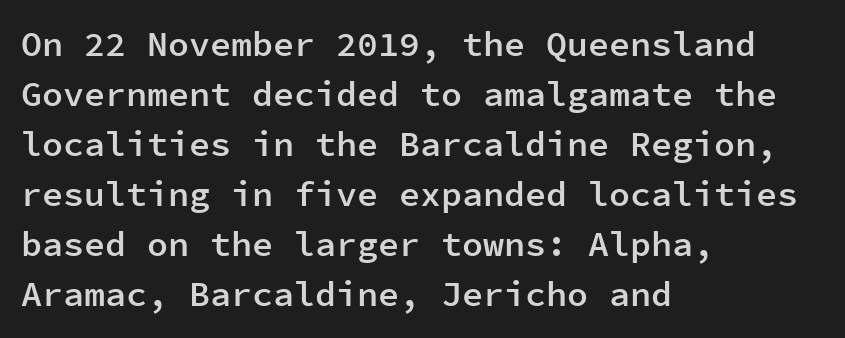
{"serif": "no", "italic": "no", "bold": "semi", "weight": "semibold", "width": "normal", "stroke_contrast": "low", "x_height": "medium", "monospaced": "yes", "underline": "no", "align": "left", "line_spacing": "normal", "line_spacing_ratio": 1.43, "letter_spacing": "normal", "letter_spacing_em": 0.0, "glyph_px": 35}
